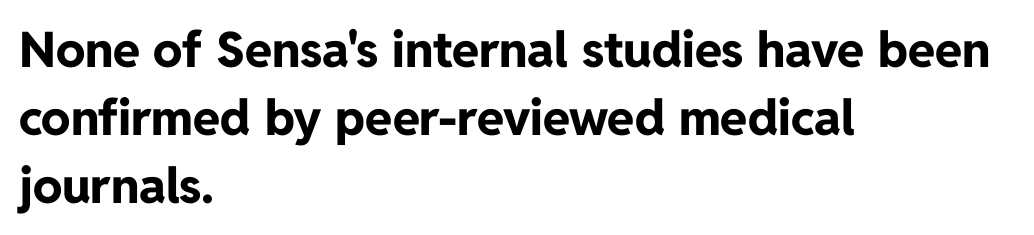
{"serif": "no", "italic": "no", "bold": "yes", "weight": "bold", "width": "normal", "stroke_contrast": "low", "x_height": "medium", "monospaced": "no", "underline": "no", "align": "left", "line_spacing": "normal", "line_spacing_ratio": 1.39, "letter_spacing": "normal", "letter_spacing_em": 0.0, "glyph_px": 49}
